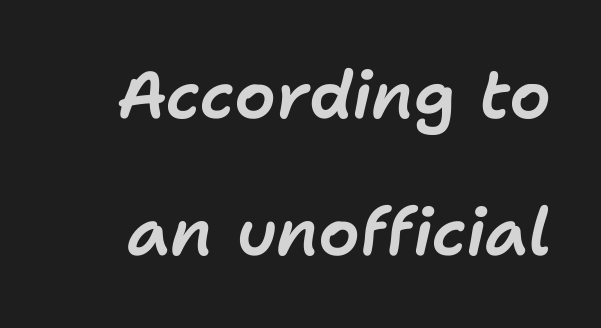
Check the space under the baseline: it is left empty. The lines are spread far apart with generous leading. Quick note: italic. This sample has the flowing, uneven cadence of proportional lettering. How are the letters spaced? Ordinarily, with no added tracking.
